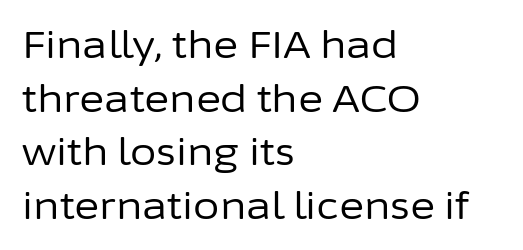
Q: Is the text bold? A: No.
Q: Is the text italic (slanted)? A: No, it is upright.
Q: Is the typeface a serif or a sans-serif typeface? A: Sans-serif.
Q: Is the text underlined? A: No.
Q: How is the paragraph aligned? A: Left-aligned.
Q: Is the spacing between letters normal or unusually wide? A: Normal.
Q: Is the spacing between lines tight, normal or loose? A: Normal.
Q: Width (condensed, normal, or wide)? A: Normal.
Q: Stroke contrast? A: Low.
Q: x-height? A: Medium.
Q: Monospaced? A: No.
